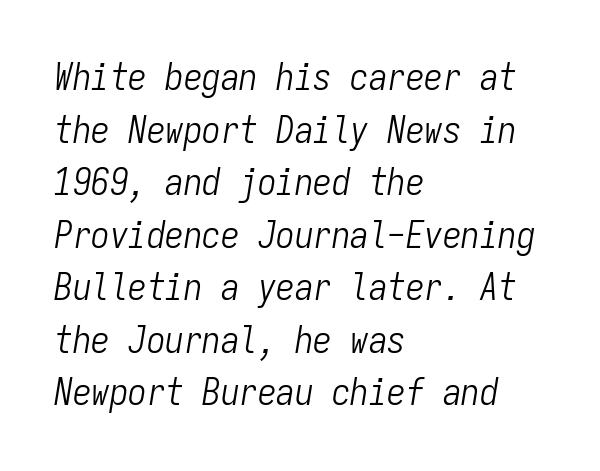
Is the stroke heavy? The answer is a plain regular-or-lighter. This sample has the even, mechanical cadence of fixed-width lettering. The specimen reads as italic at a glance. Does the copy run flush right? No — it runs flush left.
